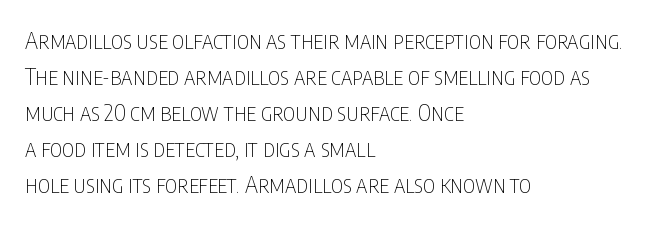
Nothing unusual about the tracking: characters are spaced as the font intends. The typesetter chose a ragged-right arrangement here. Vertical strokes here are truly vertical. In terms of leading, this rendering sits right in the middle.
